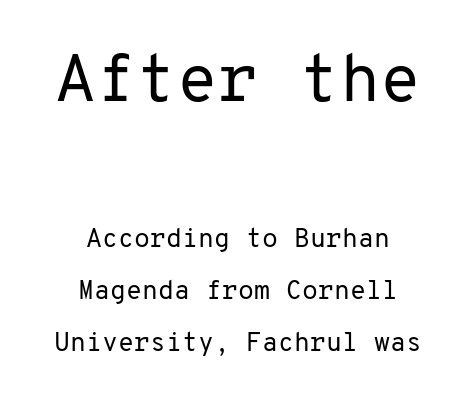
The image shows 66 px regular-weight sans-serif type, upright, monospaced; set centered, loose line spacing (2.0x), normal letter spacing, not underlined; the first (top) block is 2.54x larger; low stroke contrast and a medium x-height.
